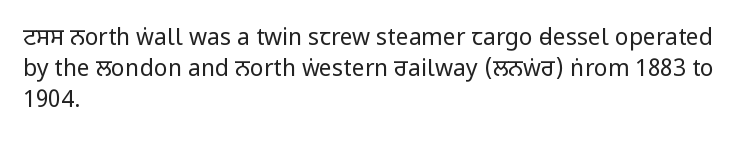
Q: Is the text bold? A: No.
Q: Is the text italic (slanted)? A: No, it is upright.
Q: Is the text underlined? A: No.
Q: How is the paragraph aligned? A: Left-aligned.
Q: Is the spacing between letters normal or unusually wide? A: Normal.
Q: Is the spacing between lines tight, normal or loose? A: Normal.
